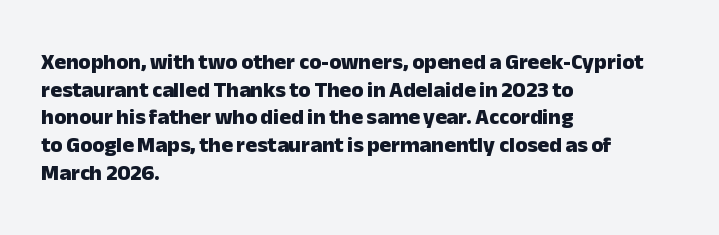
{"italic": "no", "bold": "yes", "underline": "no", "align": "left", "line_spacing": "normal", "line_spacing_ratio": 1.26, "letter_spacing": "normal", "letter_spacing_em": 0.0, "glyph_px": 22}
